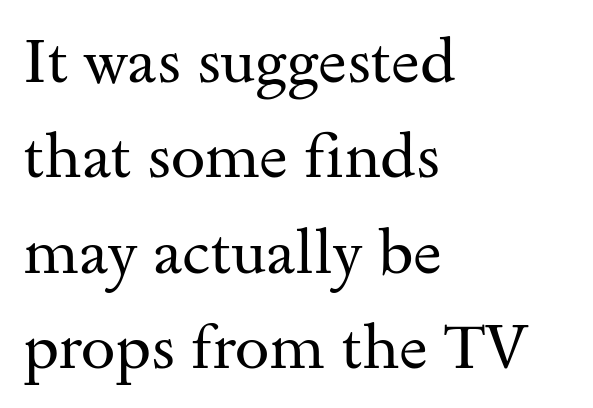
The image shows 62 px regular-weight, wide serif type, upright; set left-aligned, normal line spacing (1.54x), normal letter spacing, not underlined; medium stroke contrast and a small x-height.
